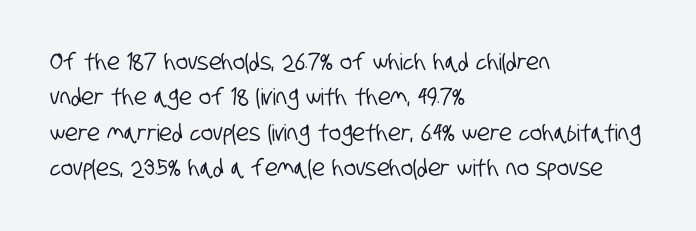
The image shows 23 px text type; set left-aligned, normal line spacing (1.54x), normal letter spacing, not underlined.
